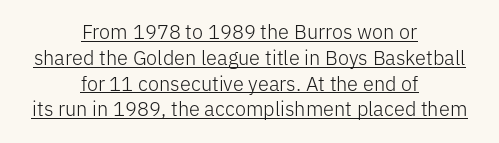
The image shows 20 px text type, upright; set centered, normal line spacing (1.29x), normal letter spacing, underlined.
